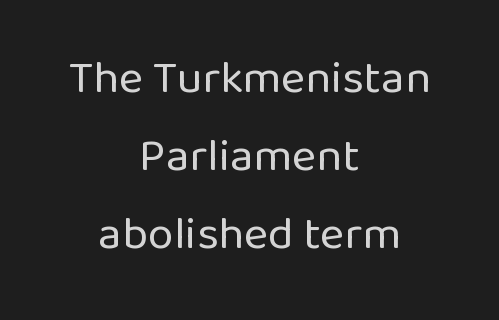
{"serif": "no", "italic": "no", "bold": "no", "weight": "regular", "width": "normal", "stroke_contrast": "low", "x_height": "medium", "monospaced": "no", "underline": "no", "align": "center", "line_spacing": "normal", "line_spacing_ratio": 1.66, "letter_spacing": "normal", "letter_spacing_em": 0.0, "glyph_px": 47}
